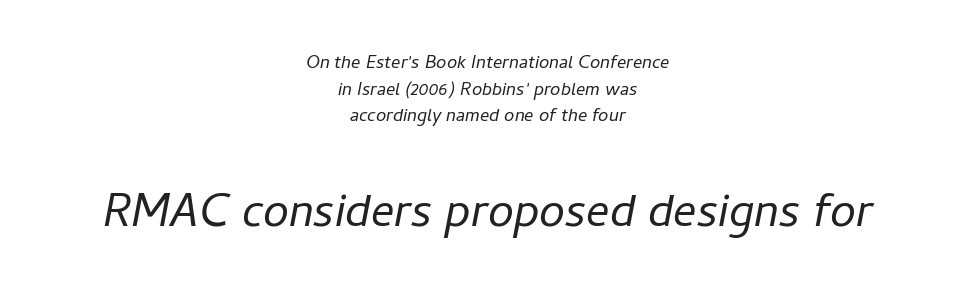
The baseline area is clear. The font is comparable to plain body text, perhaps lighter. Emphasis-style slanted type is in use. Look at the tracking — it's just the regular setting, nothing added. Leftover space on each line is divided equally before and after the words.
